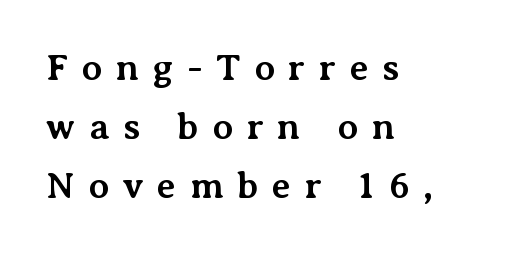
The image shows 37 px bold serif type, upright; set left-aligned, normal line spacing (1.6x), unusually wide letter spacing (+0.37 em), not underlined; medium stroke contrast and a medium x-height.
